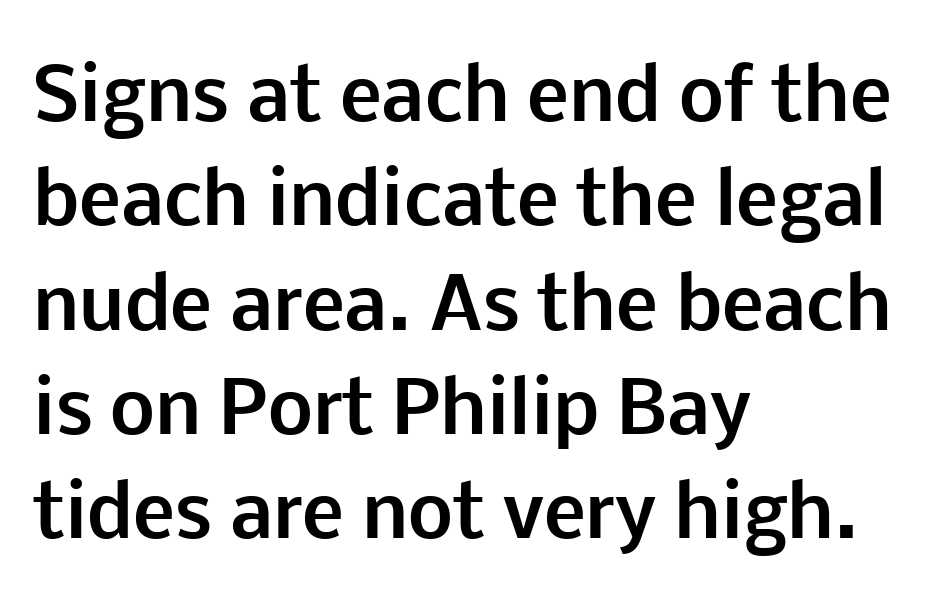
Weight: bold. The type family on display is of the sans-serif kind. In CSS terms this would be text-align: left. Observe the ordinary spacing: letters are neighbours, not strangers.
